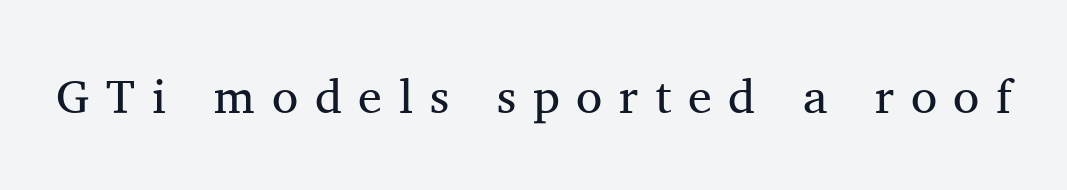
Q: Is the text bold? A: No.
Q: Is the text italic (slanted)? A: No, it is upright.
Q: Is the typeface a serif or a sans-serif typeface? A: Serif.
Q: Is the text underlined? A: No.
Q: Is the spacing between letters normal or unusually wide? A: Unusually wide.
Q: Width (condensed, normal, or wide)? A: Normal.
Q: Stroke contrast? A: Medium.
Q: x-height? A: Medium.
Q: Monospaced? A: No.
